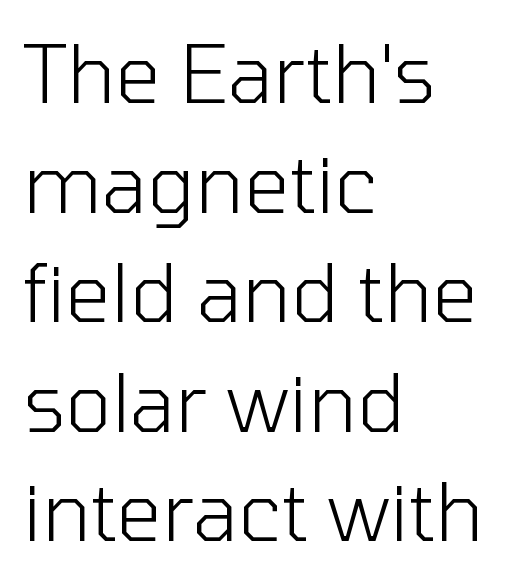
{"serif": "no", "italic": "no", "bold": "no", "weight": "light", "width": "normal", "stroke_contrast": "low", "x_height": "medium", "monospaced": "no", "underline": "no", "align": "left", "line_spacing": "normal", "line_spacing_ratio": 1.37, "letter_spacing": "normal", "letter_spacing_em": 0.0, "glyph_px": 80}
